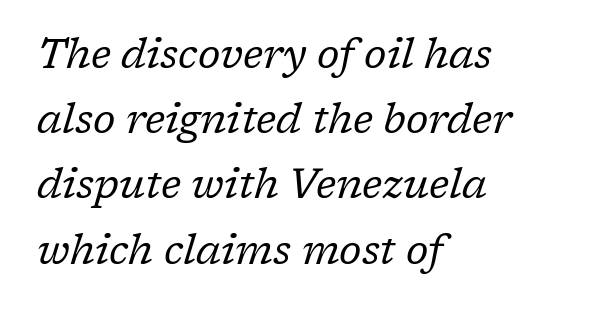
The image shows 41 px regular-weight serif type, italic (leaning right); set left-aligned, normal line spacing (1.59x), normal letter spacing, not underlined; low stroke contrast and a medium x-height.
